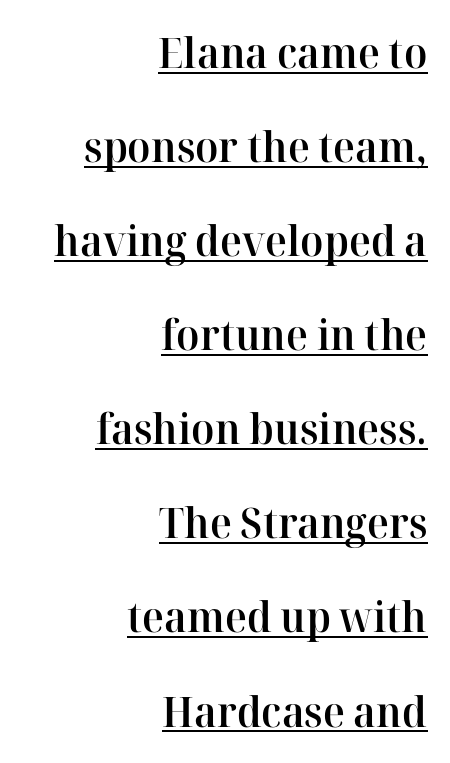
{"serif": "yes", "italic": "no", "bold": "semi", "weight": "semibold", "width": "normal", "stroke_contrast": "high", "x_height": "medium", "monospaced": "no", "underline": "yes", "align": "right", "line_spacing": "loose", "line_spacing_ratio": 2.24, "letter_spacing": "normal", "letter_spacing_em": 0.0, "glyph_px": 42}
